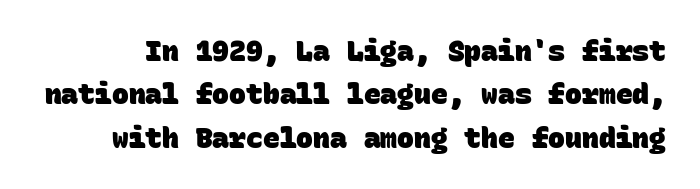
{"serif": "no", "bold": "yes", "weight": "heavy", "width": "normal", "stroke_contrast": "low", "x_height": "large", "monospaced": "yes", "underline": "no", "line_spacing": "normal", "line_spacing_ratio": 1.55, "letter_spacing": "normal", "letter_spacing_em": 0.0, "glyph_px": 28}
